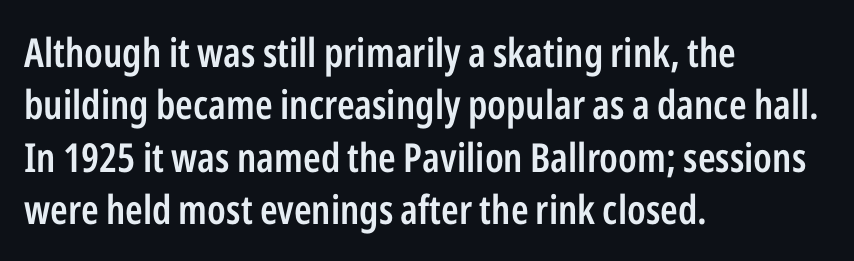
Q: Is the text bold? A: Semi-bold.
Q: Is the text italic (slanted)? A: No, it is upright.
Q: Is the typeface a serif or a sans-serif typeface? A: Sans-serif.
Q: Is the text underlined? A: No.
Q: How is the paragraph aligned? A: Left-aligned.
Q: Is the spacing between letters normal or unusually wide? A: Normal.
Q: Is the spacing between lines tight, normal or loose? A: Normal.
Q: Width (condensed, normal, or wide)? A: Condensed.
Q: Stroke contrast? A: Low.
Q: x-height? A: Medium.
Q: Monospaced? A: No.
